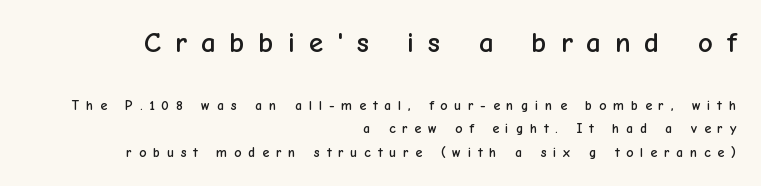
The image shows 29 px sans-serif type, upright; set right-aligned, normal line spacing (1.68x), unusually wide letter spacing (+0.48 em), not underlined; the first (top) block is 2.07x larger; low stroke contrast and a medium x-height.
